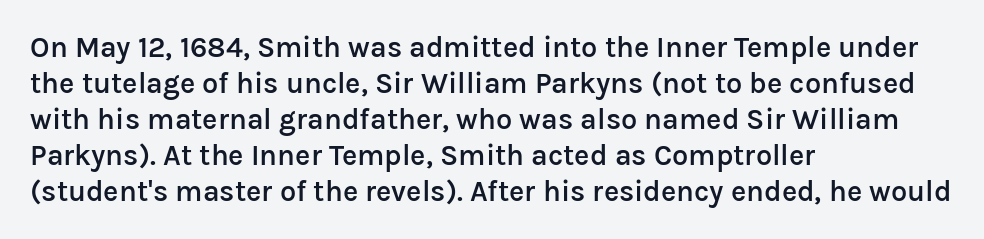
In terms of weight, the rendering is demibold, just under bold. A classic flush-left, rag-right setting is used for this passage. You can tell from the bare stems that sans-serif type was used. Designer's note — italics off, roman on. Each letter keeps its own natural width here, so spacing adapts to shape.
